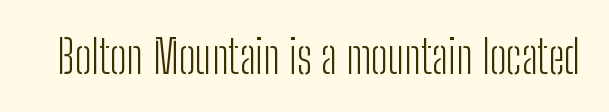
Q: Is the text bold? A: No.
Q: Is the text italic (slanted)? A: No, it is upright.
Q: Is the typeface a serif or a sans-serif typeface? A: Sans-serif.
Q: Is the text underlined? A: No.
Q: Is the spacing between letters normal or unusually wide? A: Normal.
Q: Width (condensed, normal, or wide)? A: Condensed.
Q: Stroke contrast? A: Low.
Q: x-height? A: Medium.
Q: Monospaced? A: No.
